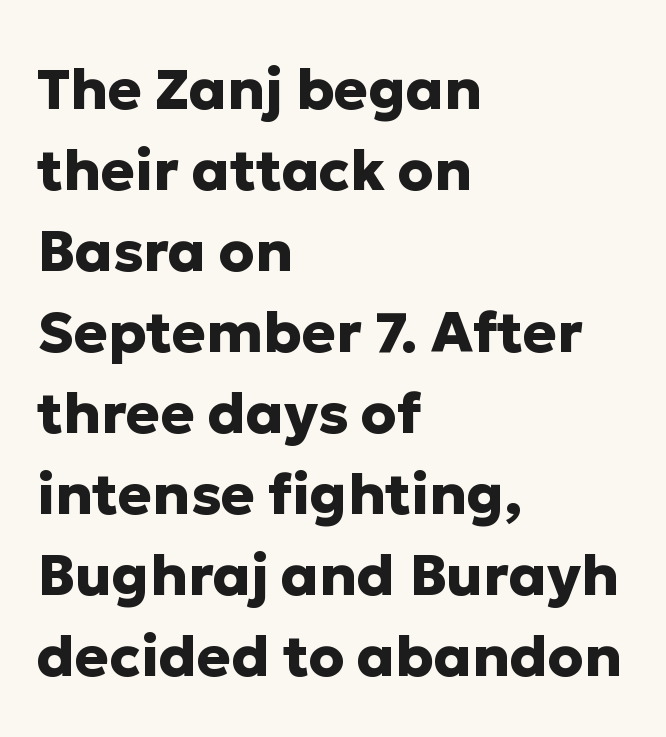
The image shows 57 px heavy sans-serif type, upright; set left-aligned, normal line spacing (1.42x), normal letter spacing, not underlined; low stroke contrast and a medium x-height.
